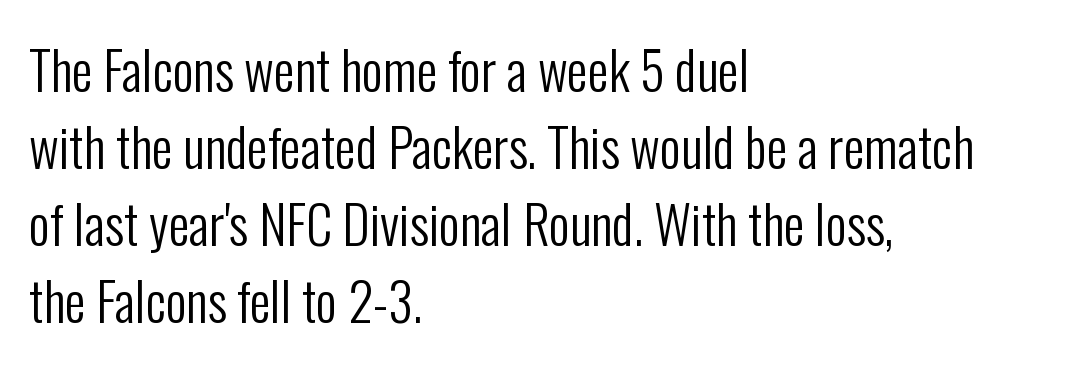
The image shows 52 px regular-weight, condensed sans-serif type, upright; set left-aligned, normal line spacing (1.48x), normal letter spacing, not underlined; low stroke contrast and a medium x-height.
